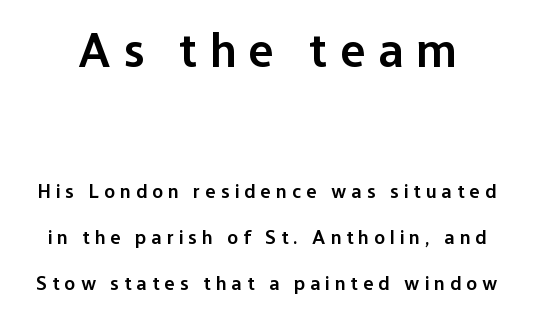
Bare-footed words on every line. Ordinary non-slanted type is in use. Character widths vary here, with narrow letters taking less room than wide ones. Is there much room between lines? Yes — plenty of vertical air separates them.
